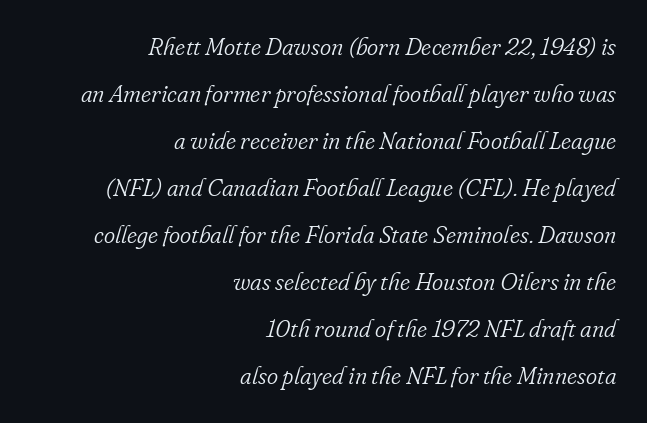
{"italic": "yes", "lean": "right", "slant_degrees": 16, "bold": "no", "underline": "no", "align": "right", "line_spacing": "loose", "line_spacing_ratio": 1.96, "letter_spacing": "normal", "letter_spacing_em": 0.0, "glyph_px": 24}
